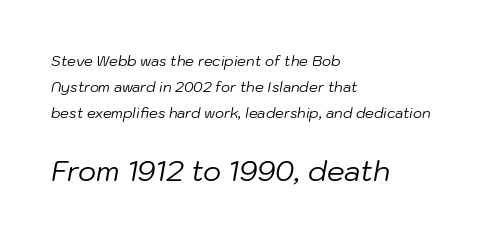
The image shows 28 px regular-weight type, italic (leaning right); set left-aligned, line spacing 1.87x, normal letter spacing, not underlined; the second (bottom) block is 2.0x larger; low stroke contrast and a medium x-height.
